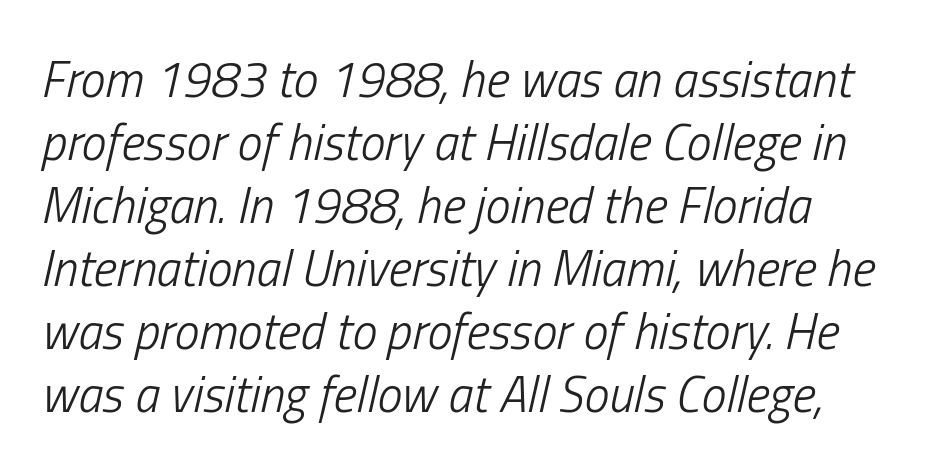
{"italic": "yes", "lean": "right", "slant_degrees": 13, "bold": "no", "weight": "light", "width": "condensed", "stroke_contrast": "low", "x_height": "medium", "monospaced": "no", "underline": "no", "line_spacing": "normal", "line_spacing_ratio": 1.26, "letter_spacing": "normal", "letter_spacing_em": 0.0, "glyph_px": 50}
